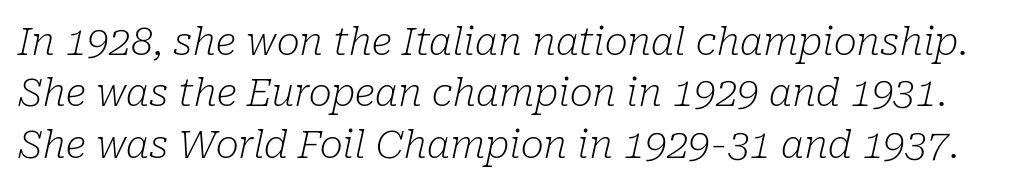
Q: Is the text bold? A: No.
Q: Is the text italic (slanted)? A: Yes, it leans right by about 10 degrees.
Q: Is the typeface a serif or a sans-serif typeface? A: Serif.
Q: Is the text underlined? A: No.
Q: Is the spacing between letters normal or unusually wide? A: Normal.
Q: Is the spacing between lines tight, normal or loose? A: Normal.
Q: Width (condensed, normal, or wide)? A: Normal.
Q: Stroke contrast? A: Low.
Q: x-height? A: Medium.
Q: Monospaced? A: No.
